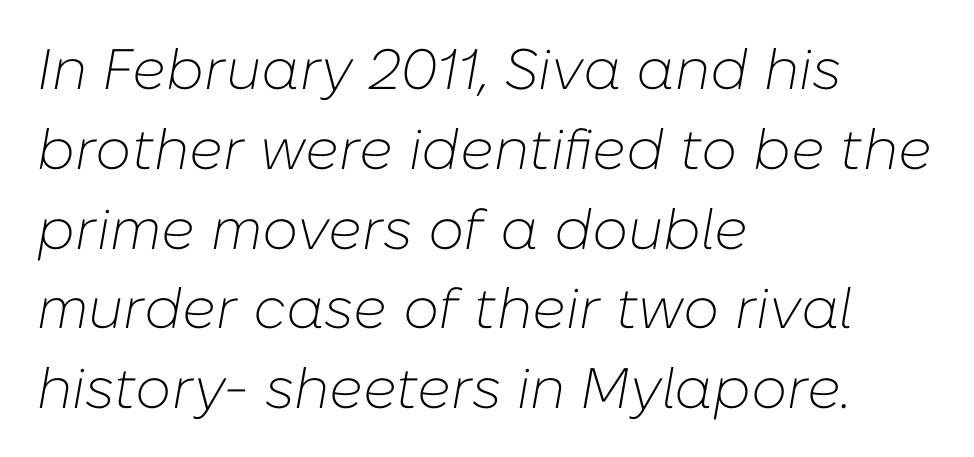
Q: Is the text bold? A: No.
Q: Is the text italic (slanted)? A: Yes, it leans right by about 10 degrees.
Q: Is the text underlined? A: No.
Q: How is the paragraph aligned? A: Left-aligned.
Q: Is the spacing between letters normal or unusually wide? A: Normal.
Q: Is the spacing between lines tight, normal or loose? A: Normal.
Q: Width (condensed, normal, or wide)? A: Normal.
Q: Stroke contrast? A: Low.
Q: x-height? A: Medium.
Q: Monospaced? A: No.
